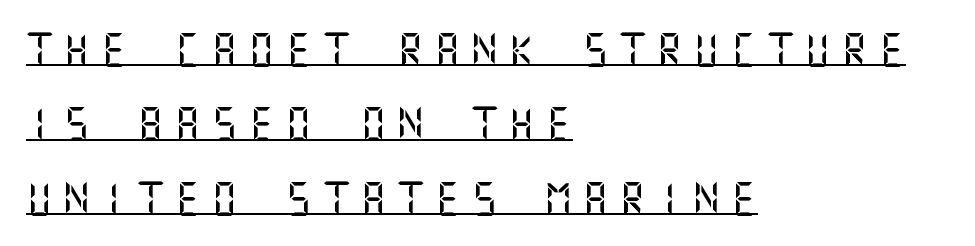
The image shows 34 px sans-serif type, upright; set left-aligned, loose line spacing (2.19x), unusually wide letter spacing (+0.29 em), underlined; medium stroke contrast and a large x-height.
